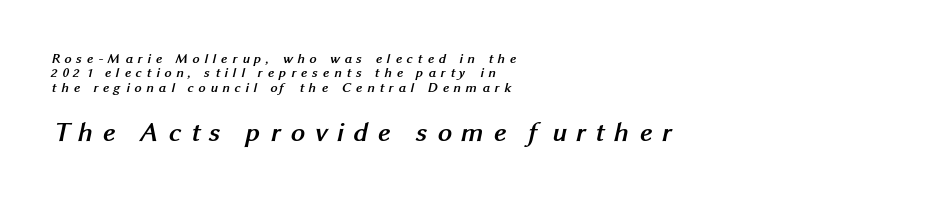
The image shows 28 px semibold sans-serif type; set left-aligned, tight line spacing (1.03x), unusually wide letter spacing (+0.34 em), not underlined; the second (bottom) block is 2.0x larger; medium stroke contrast and a medium x-height.
